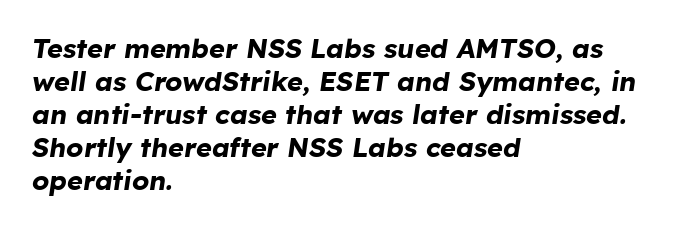
The paragraph shown leans on its left margin. Each glyph is drawn with heavy, bold strokes. The axis of the letterforms is tilted away from vertical. Is the letter spacing exaggerated? No — it looks like the ordinary default.
